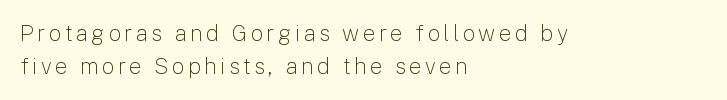
{"italic": "no", "bold": "no", "underline": "no", "align": "left", "line_spacing": "normal", "line_spacing_ratio": 1.51, "glyph_px": 22}
